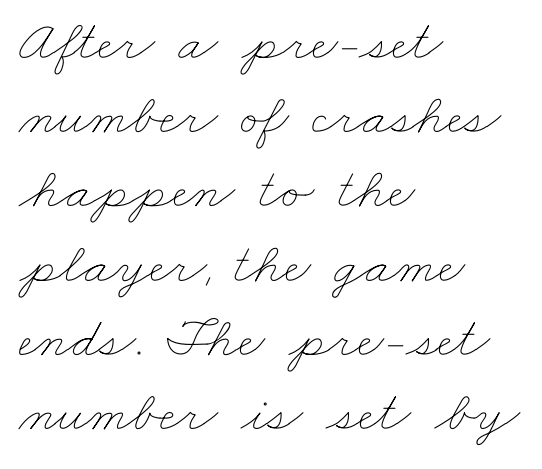
{"bold": "no", "weight": "thin", "width": "wide", "stroke_contrast": "low", "x_height": "small", "monospaced": "no", "underline": "no", "align": "left", "line_spacing": "normal", "line_spacing_ratio": 1.28, "letter_spacing": "normal", "letter_spacing_em": 0.0, "glyph_px": 58}
